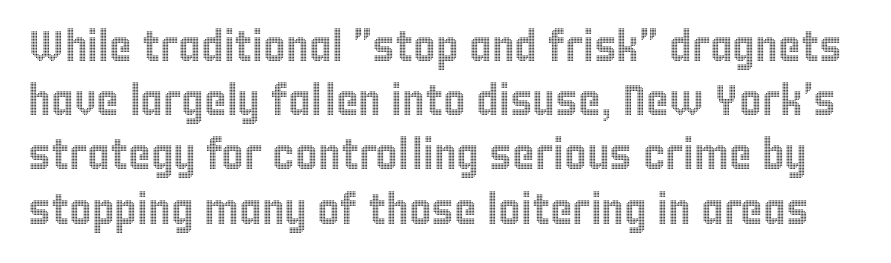
Q: Is the text italic (slanted)? A: No, it is upright.
Q: Is the text underlined? A: No.
Q: Is the spacing between letters normal or unusually wide? A: Normal.
Q: Is the spacing between lines tight, normal or loose? A: Normal.
Q: Width (condensed, normal, or wide)? A: Condensed.
Q: x-height? A: Large.
Q: Monospaced? A: No.
